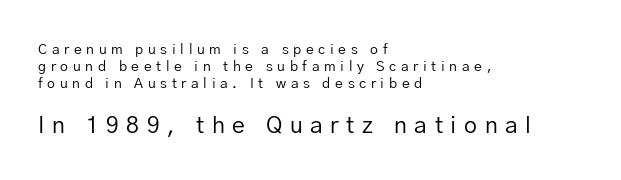
Q: Is the text bold? A: No.
Q: Is the text italic (slanted)? A: No, it is upright.
Q: Is the text underlined? A: No.
Q: How is the paragraph aligned? A: Left-aligned.
Q: Is the spacing between letters normal or unusually wide? A: Unusually wide.
Q: Which block of text is set in a larger size, the first (top) or the second (bottom)? A: The second (bottom) one.
